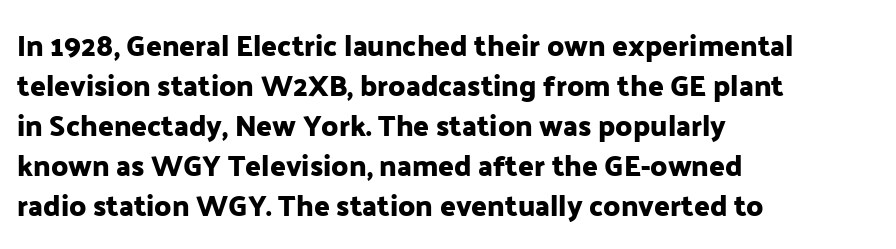
{"serif": "no", "italic": "no", "width": "normal", "stroke_contrast": "low", "x_height": "medium", "monospaced": "no", "underline": "no", "align": "left", "line_spacing": "normal", "line_spacing_ratio": 1.38, "letter_spacing": "normal", "letter_spacing_em": 0.0, "glyph_px": 29}
